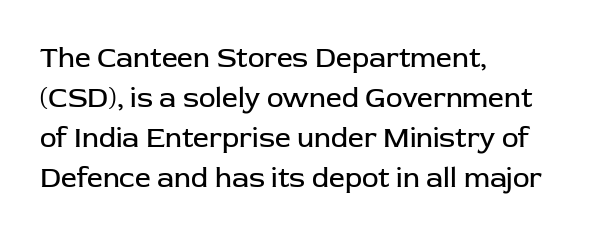
{"serif": "no", "italic": "no", "bold": "no", "weight": "regular", "width": "normal", "stroke_contrast": "low", "x_height": "medium", "monospaced": "no", "underline": "no", "align": "left", "line_spacing": "normal", "line_spacing_ratio": 1.43, "letter_spacing": "normal", "letter_spacing_em": 0.0, "glyph_px": 28}
